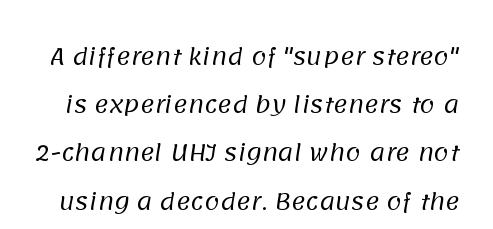
The image shows 22 px text type; set loose line spacing (2.19x), normal letter spacing, not underlined.
